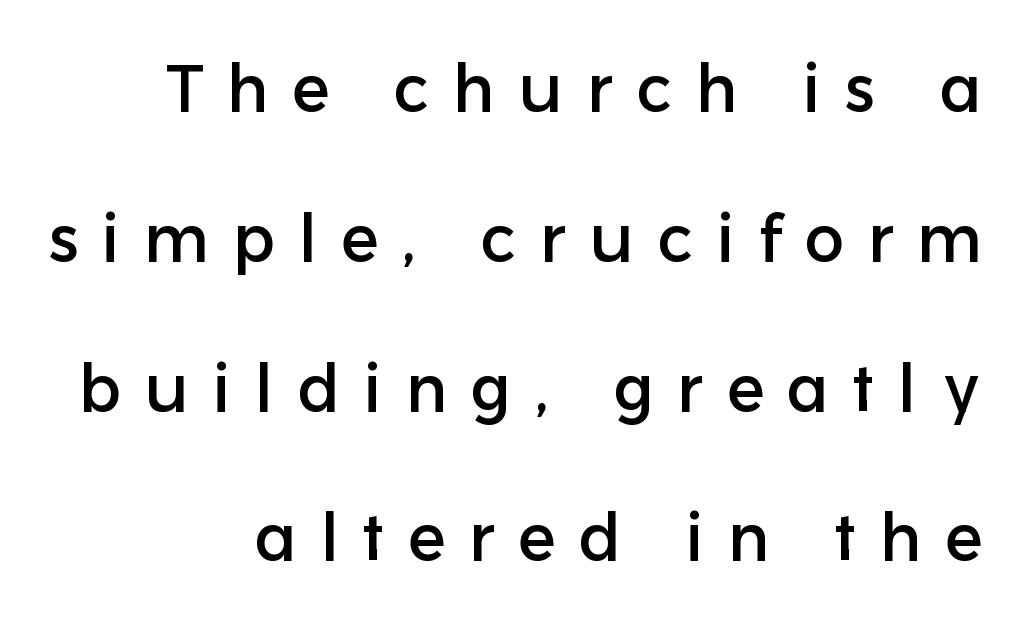
The image shows 66 px sans-serif type, upright; set right-aligned, loose line spacing (2.27x), unusually wide letter spacing (+0.36 em), not underlined; low stroke contrast and a medium x-height.
